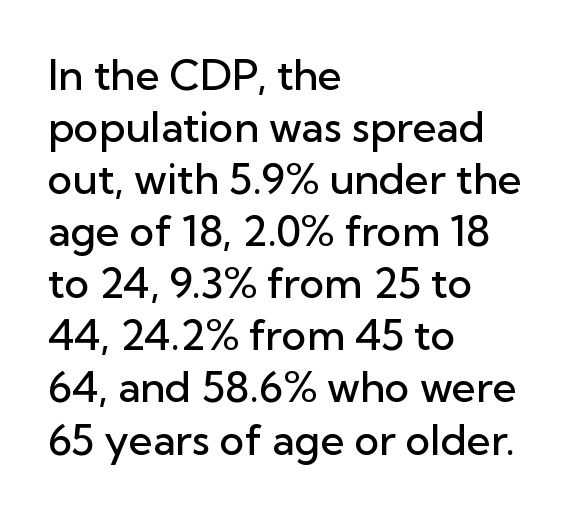
Q: Is the text bold? A: Semi-bold.
Q: Is the text italic (slanted)? A: No, it is upright.
Q: Is the typeface a serif or a sans-serif typeface? A: Sans-serif.
Q: Is the text underlined? A: No.
Q: How is the paragraph aligned? A: Left-aligned.
Q: Is the spacing between letters normal or unusually wide? A: Normal.
Q: Width (condensed, normal, or wide)? A: Normal.
Q: Stroke contrast? A: Low.
Q: x-height? A: Medium.
Q: Monospaced? A: No.
